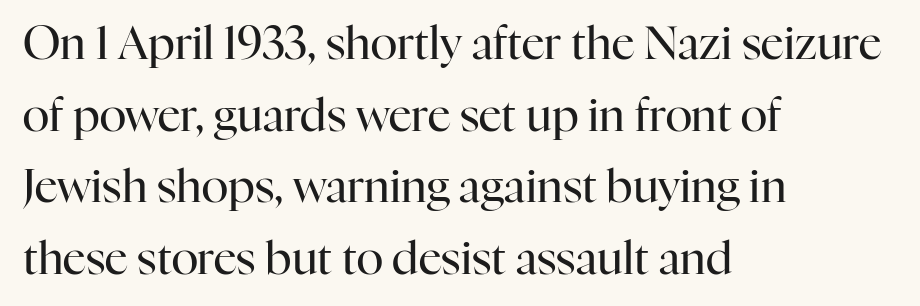
Q: Is the text bold? A: No.
Q: Is the text italic (slanted)? A: No, it is upright.
Q: Is the typeface a serif or a sans-serif typeface? A: Serif.
Q: Is the text underlined? A: No.
Q: How is the paragraph aligned? A: Left-aligned.
Q: Is the spacing between letters normal or unusually wide? A: Normal.
Q: Is the spacing between lines tight, normal or loose? A: Normal.
Q: Width (condensed, normal, or wide)? A: Normal.
Q: Stroke contrast? A: High.
Q: x-height? A: Medium.
Q: Monospaced? A: No.
